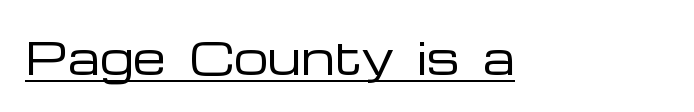
The image shows 43 px regular-weight, wide sans-serif type, upright; set normal letter spacing, underlined; low stroke contrast and a medium x-height.
